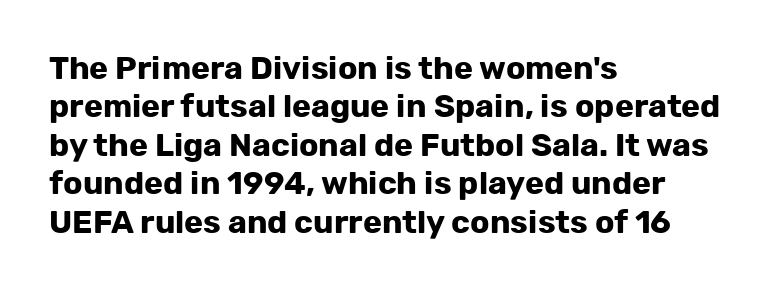
The image shows 32 px bold sans-serif type, upright; set left-aligned, line spacing 1.2x, normal letter spacing, not underlined; low stroke contrast and a medium x-height.
